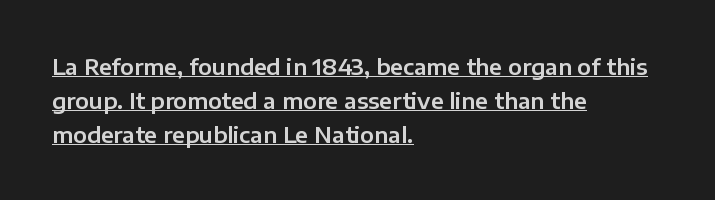
{"italic": "no", "underline": "yes", "align": "left", "line_spacing": "normal", "line_spacing_ratio": 1.54, "letter_spacing": "normal", "letter_spacing_em": 0.0, "glyph_px": 22}
